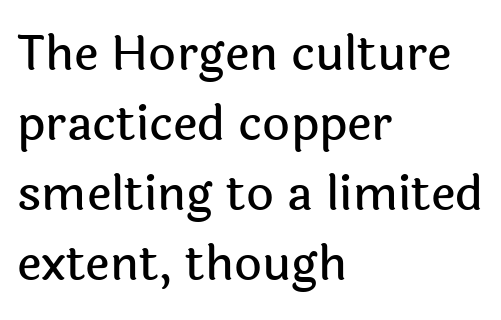
The typography opts for an upright posture over an oblique one. Plain, unruled lines of type. Look at the tracking — it's just the regular setting, nothing added. Left-aligned paragraph, ragged on the right.
